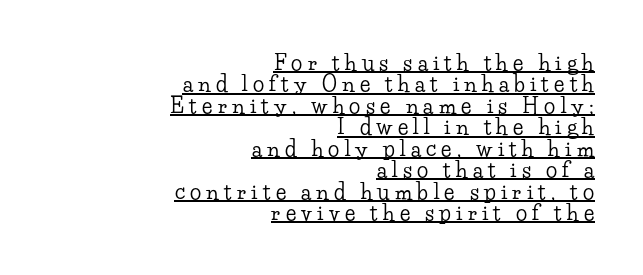
Q: Is the text italic (slanted)? A: No, it is upright.
Q: Is the text underlined? A: Yes.
Q: How is the paragraph aligned? A: Right-aligned.
Q: Is the spacing between letters normal or unusually wide? A: Unusually wide.
Q: Is the spacing between lines tight, normal or loose? A: Tight.
